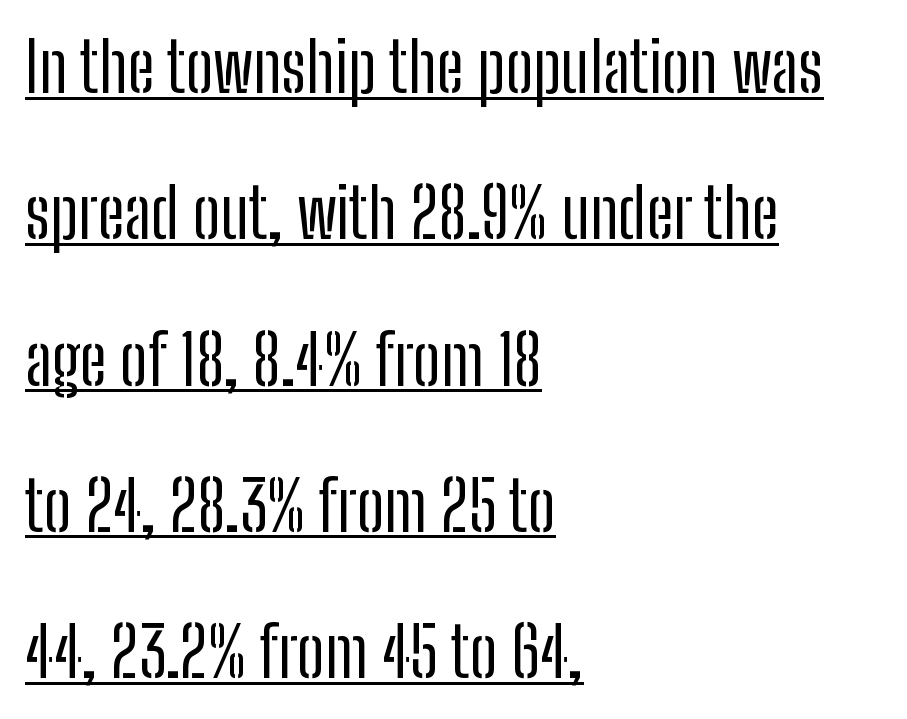
The setting favours the left margin, as ordinary paragraphs usually do. The rendering uses natural spacing where letterforms have individual widths. The string is rendered with underlining switched on. A typesetter would label this face a sans.
